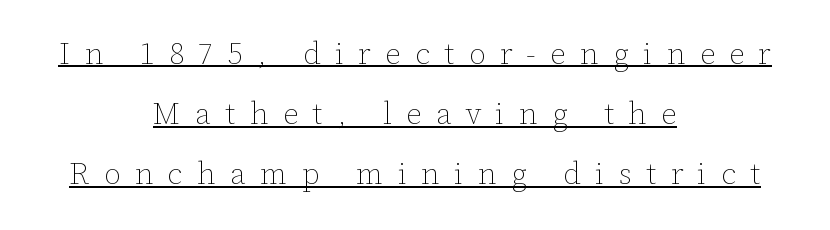
{"italic": "no", "bold": "no", "weight": "thin", "width": "normal", "stroke_contrast": "low", "x_height": "medium", "monospaced": "no", "underline": "yes", "align": "center", "line_spacing": "loose", "line_spacing_ratio": 1.94, "letter_spacing": "wide", "letter_spacing_em": 0.46, "glyph_px": 31}
